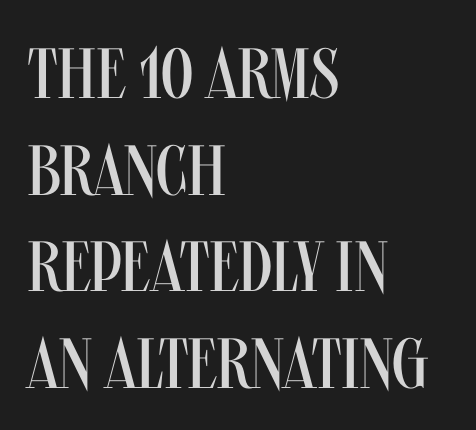
{"serif": "no", "italic": "no", "bold": "no", "weight": "regular", "width": "condensed", "stroke_contrast": "medium", "x_height": "large", "monospaced": "no", "underline": "no", "align": "left", "line_spacing": "normal", "line_spacing_ratio": 1.36, "letter_spacing": "normal", "letter_spacing_em": 0.0, "glyph_px": 71}
